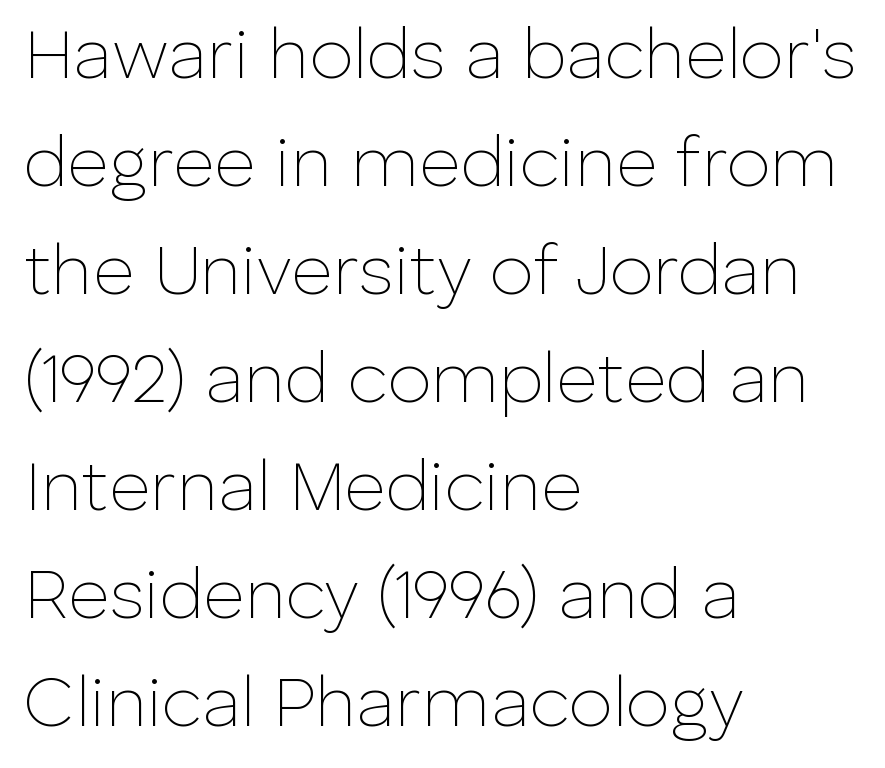
{"serif": "no", "italic": "no", "bold": "no", "weight": "thin", "width": "normal", "stroke_contrast": "low", "x_height": "medium", "monospaced": "no", "underline": "no", "align": "left", "line_spacing": "normal", "line_spacing_ratio": 1.52, "letter_spacing": "normal", "letter_spacing_em": 0.0, "glyph_px": 71}
